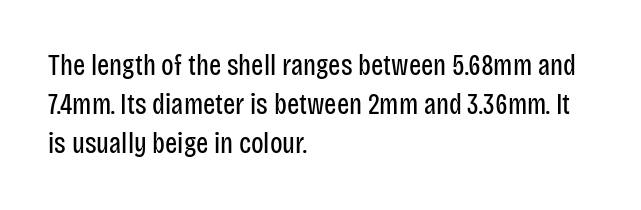
The image shows 29 px regular-weight, condensed sans-serif type, upright; set left-aligned, normal line spacing (1.35x), normal letter spacing, not underlined; low stroke contrast and a large x-height.
